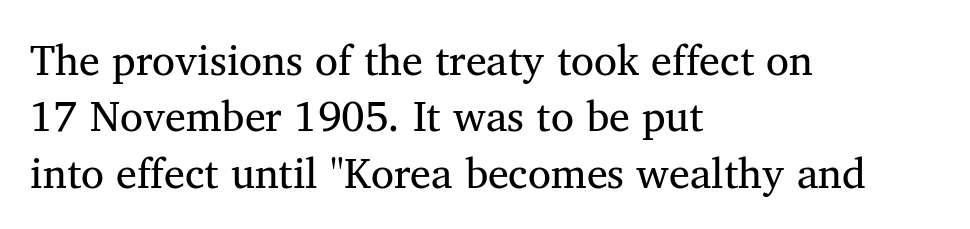
The image shows 42 px regular-weight serif type, upright; set left-aligned, normal line spacing (1.34x), normal letter spacing, not underlined; medium stroke contrast and a medium x-height.
